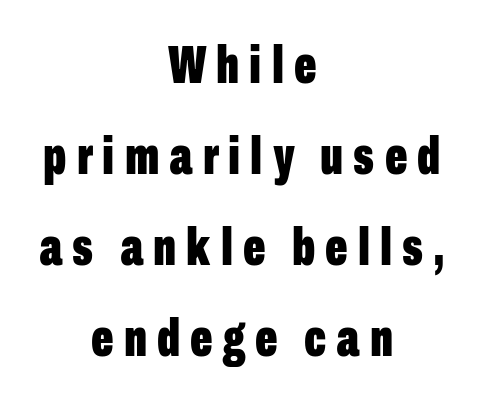
{"serif": "no", "italic": "no", "bold": "yes", "weight": "bold", "width": "condensed", "stroke_contrast": "low", "x_height": "medium", "monospaced": "no", "underline": "no", "align": "center", "line_spacing_ratio": 1.72, "glyph_px": 53}
